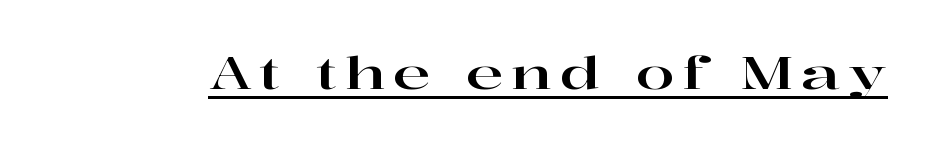
Q: Is the text italic (slanted)? A: No, it is upright.
Q: Is the typeface a serif or a sans-serif typeface? A: Serif.
Q: Is the text underlined? A: Yes.
Q: Width (condensed, normal, or wide)? A: Wide.
Q: Stroke contrast? A: High.
Q: x-height? A: Medium.
Q: Monospaced? A: No.
